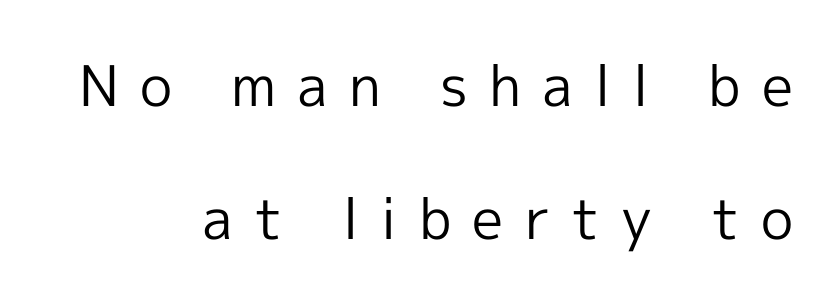
{"serif": "no", "italic": "no", "bold": "no", "weight": "regular", "width": "normal", "x_height": "medium", "monospaced": "no", "underline": "no", "align": "right", "line_spacing": "loose", "line_spacing_ratio": 2.38, "letter_spacing": "wide", "letter_spacing_em": 0.38, "glyph_px": 56}
